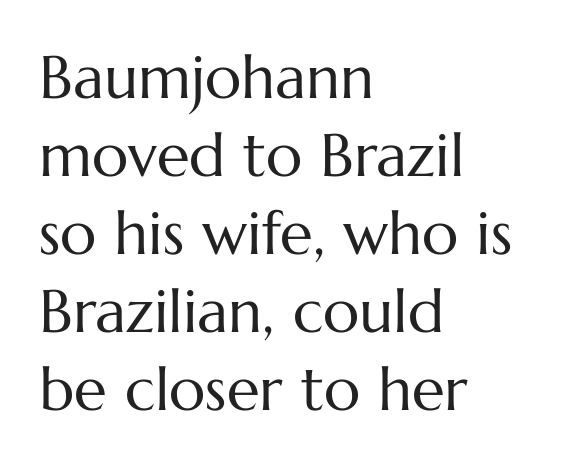
All the whitespace from short lines collects on the right. The horizontal fit of the characters is conventional and even. The space between consecutive lines is moderate. The cut favours lightness, reaching ordinary text weight at its darkest.
